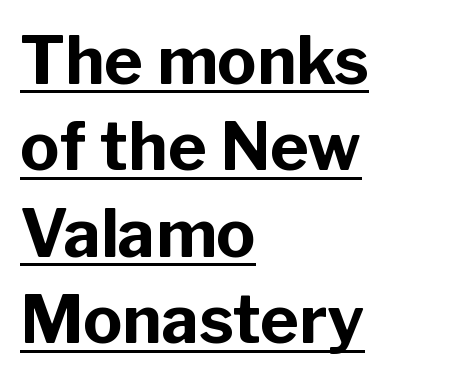
Q: Is the text bold? A: Yes.
Q: Is the text italic (slanted)? A: No, it is upright.
Q: Is the typeface a serif or a sans-serif typeface? A: Sans-serif.
Q: Is the text underlined? A: Yes.
Q: How is the paragraph aligned? A: Left-aligned.
Q: Is the spacing between letters normal or unusually wide? A: Normal.
Q: Is the spacing between lines tight, normal or loose? A: Normal.
Q: Width (condensed, normal, or wide)? A: Normal.
Q: Stroke contrast? A: Low.
Q: x-height? A: Medium.
Q: Monospaced? A: No.
